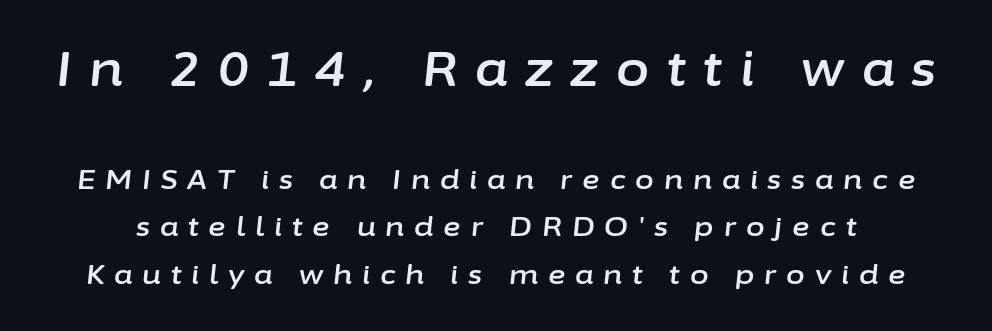
Q: Is the text italic (slanted)? A: Yes, it leans right by about 6 degrees.
Q: Is the text underlined? A: No.
Q: Is the spacing between letters normal or unusually wide? A: Unusually wide.
Q: Which block of text is set in a larger size, the first (top) or the second (bottom)? A: The first (top) one.
Q: Width (condensed, normal, or wide)? A: Normal.
Q: Stroke contrast? A: Low.
Q: x-height? A: Medium.
Q: Monospaced? A: No.
